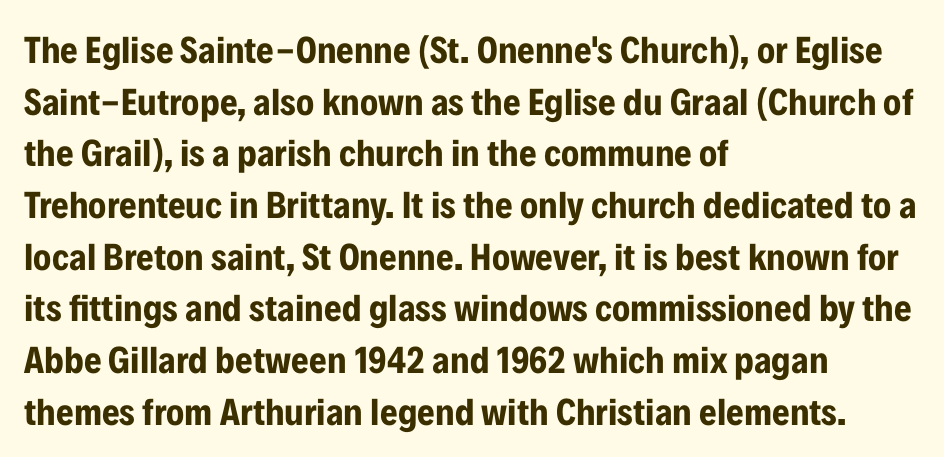
The passage is arranged the way most books set body copy — flush left. Leading: standard. The gap between lines stays unmarked. Emphasis by weight is at full strength: bold. Character widths vary here, with narrow letters taking less room than wide ones.
